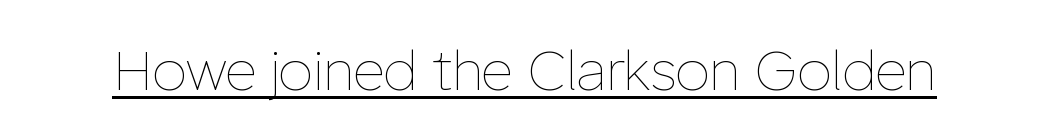
The image shows 55 px thin type, upright; set normal letter spacing, underlined; low stroke contrast and a medium x-height.
